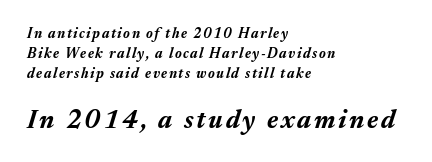
Size contrast runs from small at the top to large at the bottom. On the weight axis this lands at bold, roughly 700. If you measured baseline to baseline, you'd find a middling distance. The glyphs look as if they've been sheared to an angle.
